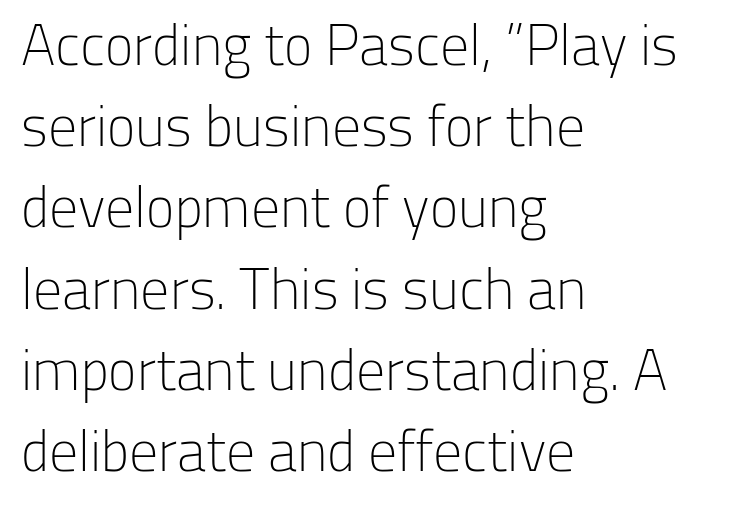
Q: Is the text bold? A: No.
Q: Is the text italic (slanted)? A: No, it is upright.
Q: Is the typeface a serif or a sans-serif typeface? A: Sans-serif.
Q: Is the text underlined? A: No.
Q: How is the paragraph aligned? A: Left-aligned.
Q: Is the spacing between letters normal or unusually wide? A: Normal.
Q: Is the spacing between lines tight, normal or loose? A: Normal.
Q: Width (condensed, normal, or wide)? A: Normal.
Q: Stroke contrast? A: Low.
Q: x-height? A: Medium.
Q: Monospaced? A: No.
